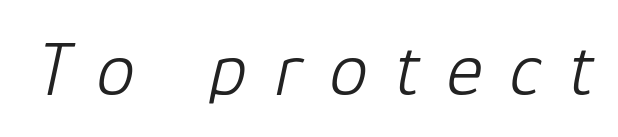
This sample has the flowing, uneven cadence of proportional lettering. Weight class: somewhere from thin through regular. Looking at the ascenders, they clearly lean. The words here are not underlined. Tracking here is generous; glyphs stand well apart from one another.
